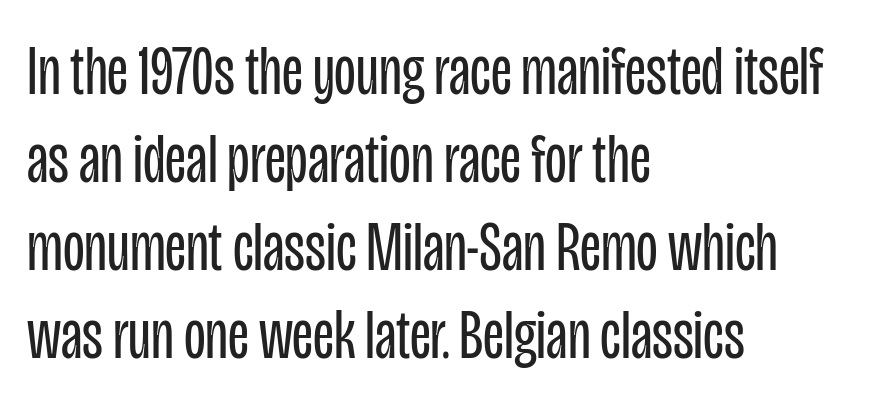
The image shows 71 px regular-weight, condensed sans-serif type, upright; set left-aligned, line spacing 1.24x, normal letter spacing, not underlined; low stroke contrast and a large x-height.
